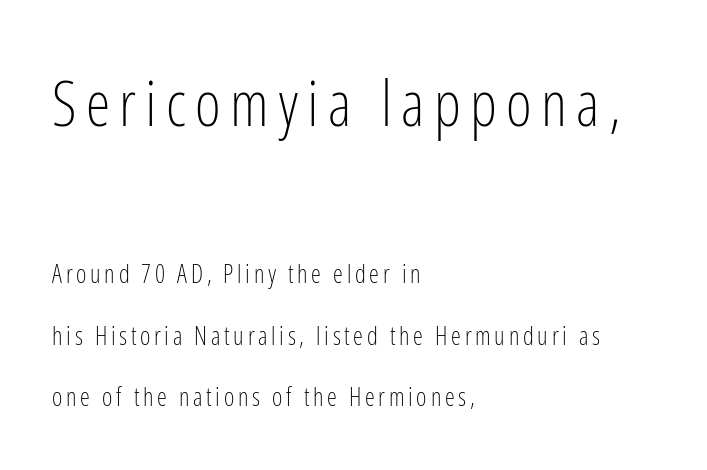
{"serif": "no", "italic": "no", "bold": "no", "weight": "light", "width": "condensed", "stroke_contrast": "low", "x_height": "medium", "monospaced": "no", "underline": "no", "align": "left", "line_spacing": "loose", "line_spacing_ratio": 2.45, "larger_block": "first", "size_ratio": 2.48, "glyph_px": 62}
